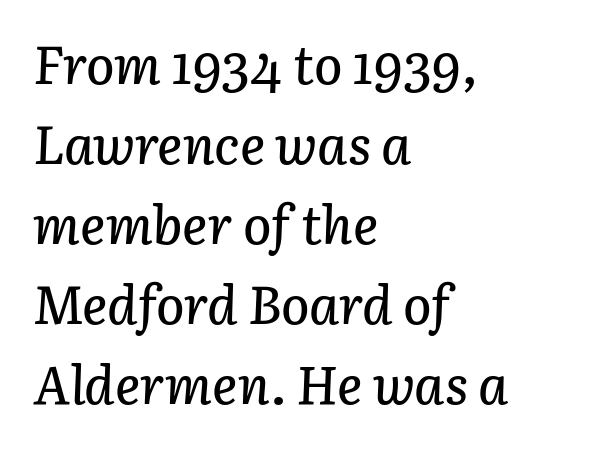
{"italic": "yes", "lean": "right", "slant_degrees": 3, "width": "normal", "stroke_contrast": "low", "x_height": "medium", "monospaced": "no", "underline": "no", "align": "left", "line_spacing": "normal", "line_spacing_ratio": 1.51, "letter_spacing": "normal", "letter_spacing_em": 0.0, "glyph_px": 53}
